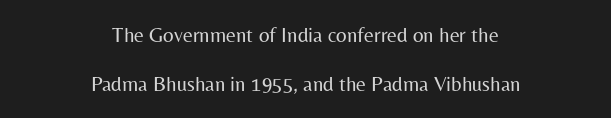
The image shows 21 px text type, upright; set centered, loose line spacing (2.31x), normal letter spacing, not underlined.
